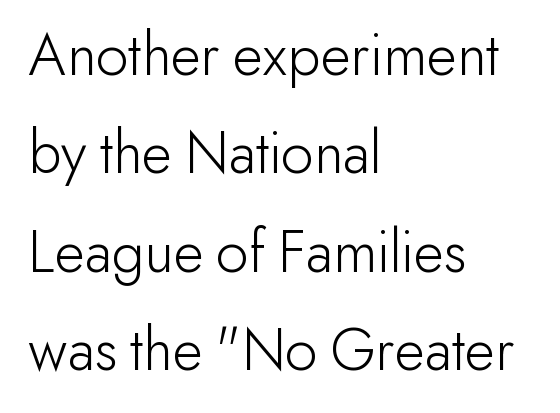
The image shows 63 px light sans-serif type, upright; set left-aligned, normal line spacing (1.56x), normal letter spacing, not underlined; low stroke contrast and a small x-height.
